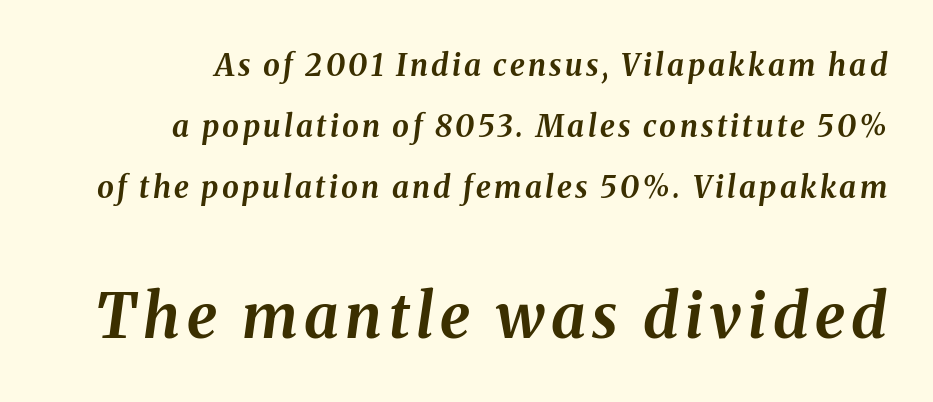
The image shows 61 px bold type, italic (leaning right); set right-aligned, loose line spacing (2.03x), not underlined; the second (bottom) block is 2.03x larger; medium stroke contrast and a medium x-height.
